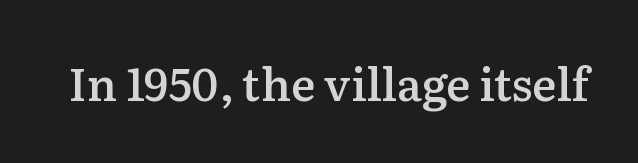
{"serif": "yes", "italic": "no", "bold": "semi", "weight": "semibold", "width": "normal", "stroke_contrast": "medium", "x_height": "medium", "monospaced": "no", "underline": "no", "letter_spacing": "normal", "letter_spacing_em": 0.0, "glyph_px": 45}
